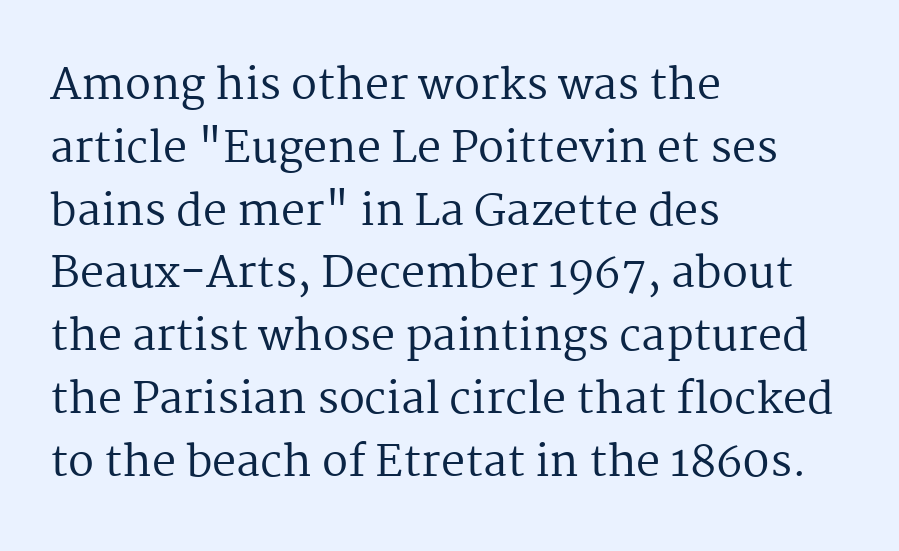
Q: Is the text bold? A: No.
Q: Is the text italic (slanted)? A: No, it is upright.
Q: Is the typeface a serif or a sans-serif typeface? A: Serif.
Q: Is the text underlined? A: No.
Q: How is the paragraph aligned? A: Left-aligned.
Q: Is the spacing between letters normal or unusually wide? A: Normal.
Q: Is the spacing between lines tight, normal or loose? A: Normal.
Q: Width (condensed, normal, or wide)? A: Normal.
Q: Stroke contrast? A: Medium.
Q: x-height? A: Medium.
Q: Monospaced? A: No.
